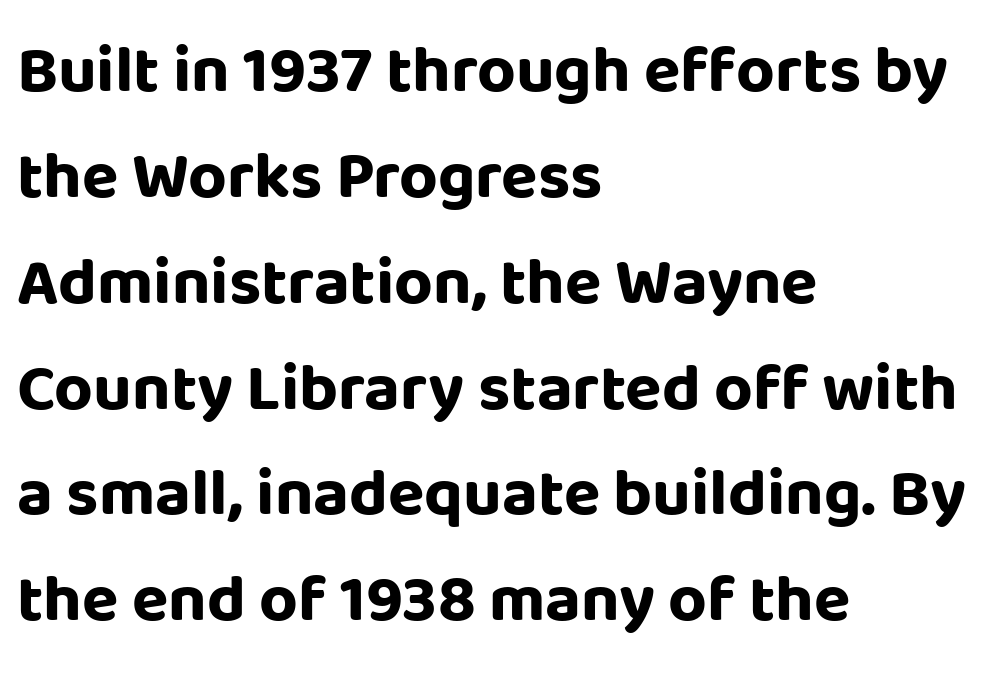
A typesetter would call this proportional, since set widths differ per character. These lines keep a tight, regular rhythm from letter to letter. These words are printed bold, with thick strokes throughout. The space between consecutive lines is moderate.
